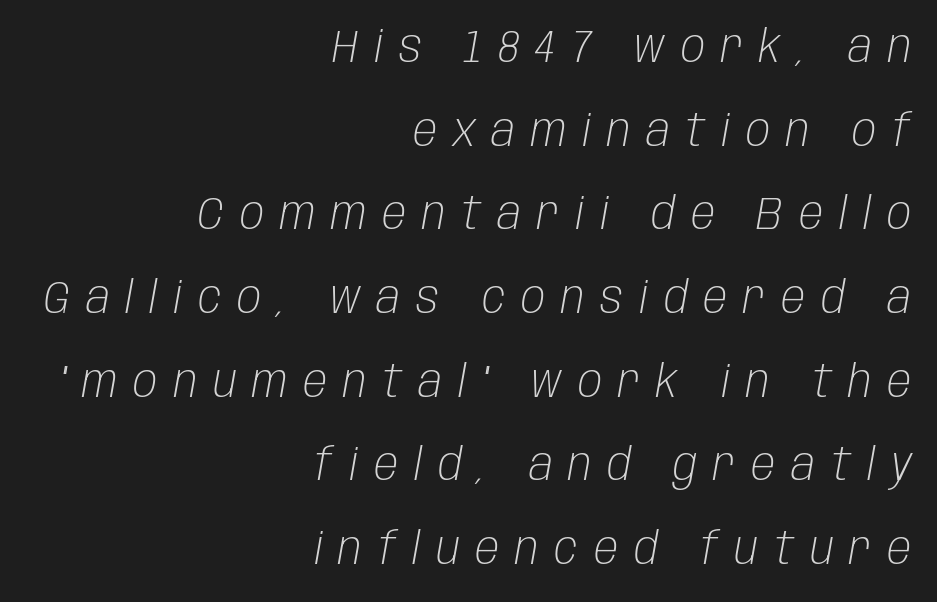
The typography opts for an oblique posture over an upright one. Weight: not bold — regular or lighter. These lines have a slow, spaced-out rhythm from letter to letter. Alignment: flush right. Proportional: the letters do not fall into vertical columns.
